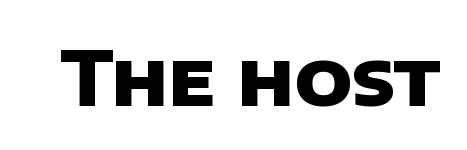
{"serif": "no", "bold": "yes", "weight": "heavy", "width": "normal", "stroke_contrast": "low", "x_height": "large", "monospaced": "no", "underline": "no", "letter_spacing": "normal", "letter_spacing_em": 0.0, "glyph_px": 76}
